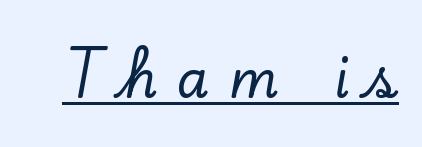
The image shows 52 px serif type; set unusually wide letter spacing (+0.38 em), underlined; low stroke contrast and a small x-height.
